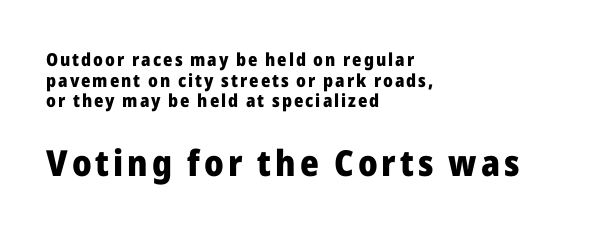
Q: Is the text bold? A: Yes.
Q: Is the text italic (slanted)? A: No, it is upright.
Q: Is the typeface a serif or a sans-serif typeface? A: Sans-serif.
Q: Is the text underlined? A: No.
Q: How is the paragraph aligned? A: Left-aligned.
Q: Is the spacing between lines tight, normal or loose? A: Tight.
Q: Which block of text is set in a larger size, the first (top) or the second (bottom)? A: The second (bottom) one.
Q: Width (condensed, normal, or wide)? A: Normal.
Q: Stroke contrast? A: Low.
Q: x-height? A: Medium.
Q: Monospaced? A: No.
